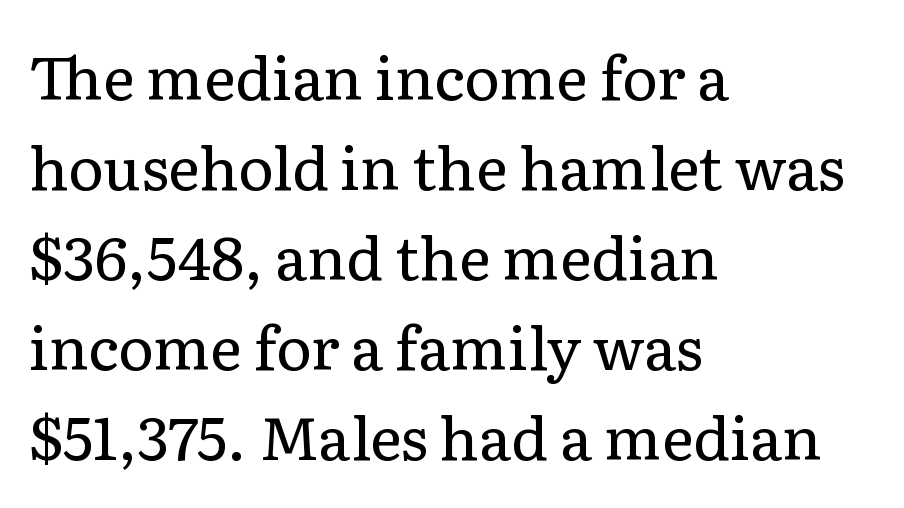
Q: Is the text bold? A: No.
Q: Is the text italic (slanted)? A: No, it is upright.
Q: Is the typeface a serif or a sans-serif typeface? A: Serif.
Q: Is the text underlined? A: No.
Q: How is the paragraph aligned? A: Left-aligned.
Q: Is the spacing between letters normal or unusually wide? A: Normal.
Q: Is the spacing between lines tight, normal or loose? A: Normal.
Q: Width (condensed, normal, or wide)? A: Normal.
Q: Stroke contrast? A: Low.
Q: x-height? A: Medium.
Q: Monospaced? A: No.
